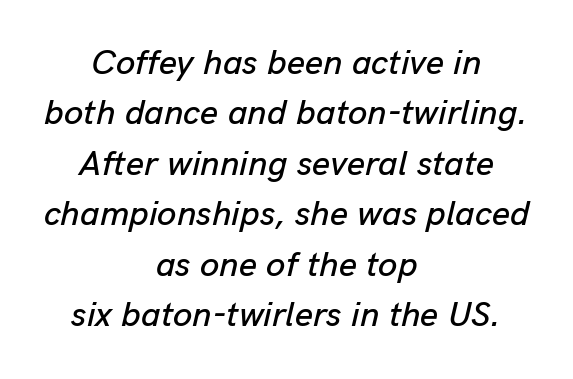
{"italic": "yes", "lean": "right", "slant_degrees": 13, "width": "normal", "stroke_contrast": "low", "x_height": "medium", "monospaced": "no", "underline": "no", "align": "center", "line_spacing": "normal", "line_spacing_ratio": 1.44, "letter_spacing": "normal", "letter_spacing_em": 0.0, "glyph_px": 35}
